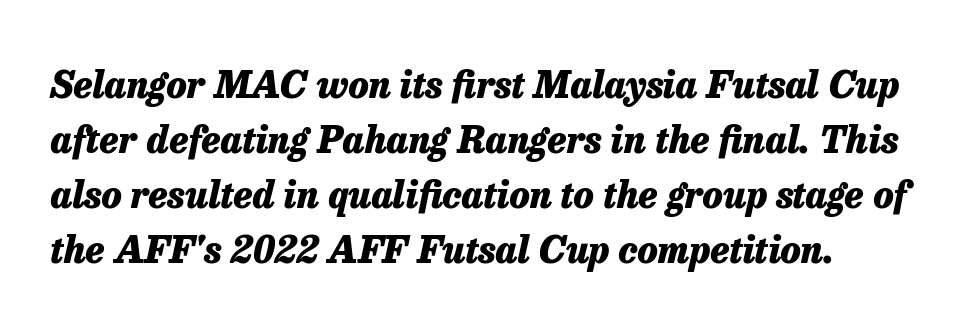
The image shows 37 px heavy type, italic (leaning right); set left-aligned, normal line spacing (1.49x), normal letter spacing, not underlined; low stroke contrast and a medium x-height.
